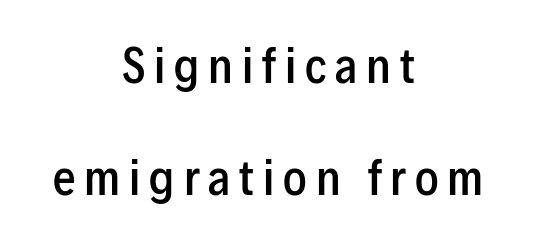
The image shows 45 px semibold, condensed sans-serif type, upright; set centered, loose line spacing (2.5x), unusually wide letter spacing (+0.2 em), not underlined; low stroke contrast and a medium x-height.
